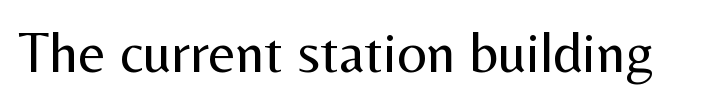
Does extra space separate the letters? No, they use regular spacing. This sample has the flowing, uneven cadence of proportional lettering. The typography opts for an upright posture over an oblique one. Classification — sans serif. Bare-footed words on every line. Letters have the restrained weight of plain body copy at most.
